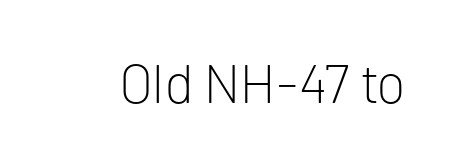
{"serif": "no", "italic": "no", "bold": "no", "weight": "light", "width": "normal", "stroke_contrast": "low", "x_height": "medium", "monospaced": "no", "underline": "no", "letter_spacing": "normal", "letter_spacing_em": 0.0, "glyph_px": 55}
